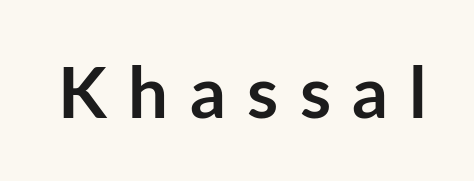
The image shows 71 px semibold sans-serif type, upright; set unusually wide letter spacing (+0.3 em), not underlined; low stroke contrast and a medium x-height.
